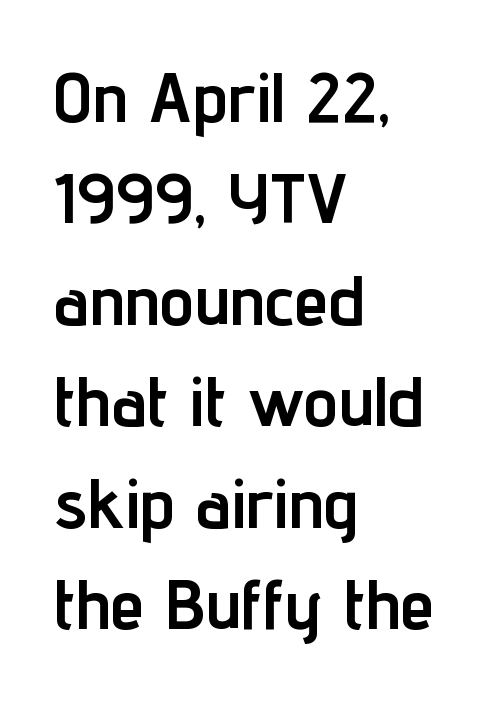
Line spacing here is normal. The face used here is proportionally spaced, like ordinary book or web type. In terms of letterspacing, this is plain default setting. Which margin do the lines hug? The left one — the right edge is uneven. Thick stems and heavy bowls — unmistakably bold.
